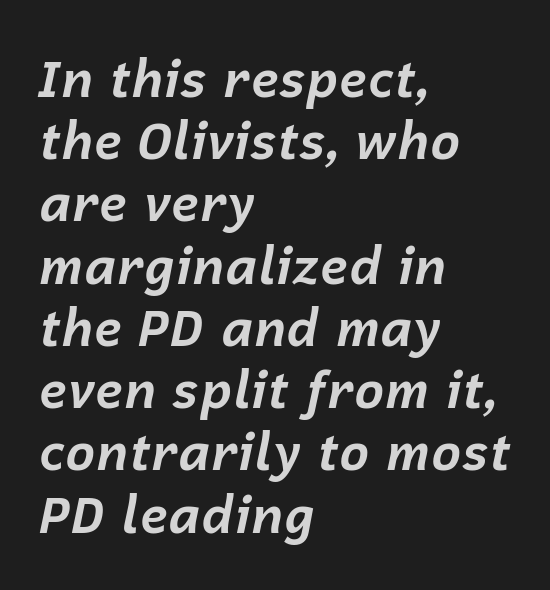
Is the type bold? Yes — the strokes are clearly thick and heavy. An italicized treatment has been applied to the whole sample. These lines keep a tight, regular rhythm from letter to letter. Line starts are locked; line ends wander. Lines of text with bare space underneath. Is this a fixed-width face? No — the glyphs have proportional, varying widths.
